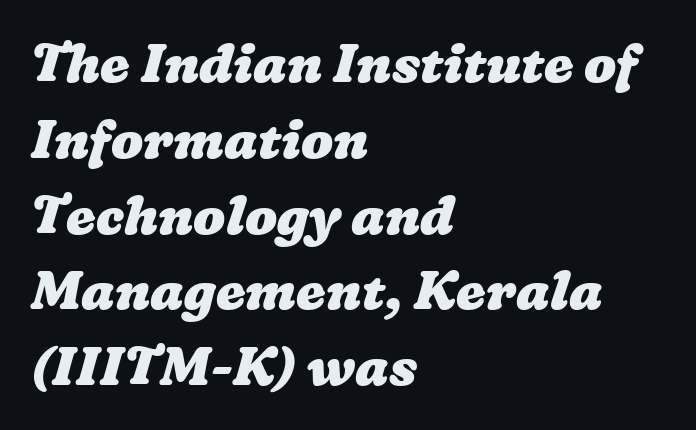
The specimen omits any rule beneath the text block's lines. If you drew a ruler down the left edge, every line would touch it. Spacing verdict: proportional, widths tailored to each character. Look at the stroke-to-counter ratio: heavy, a bold.
